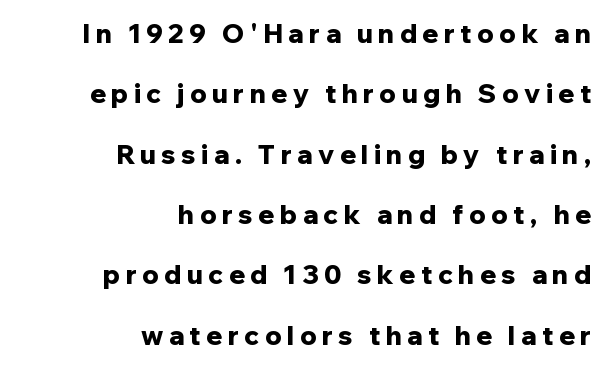
Line spacing here is loose. Every letter is thick-stroked: bold, no question. Right-aligned paragraph, ragged on the left. A roman cut, with each character standing at attention. Rule under the text: the space is simply empty.
